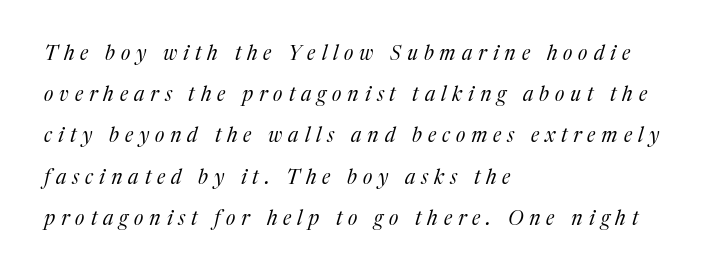
Q: Is the text bold? A: No.
Q: Is the text italic (slanted)? A: Yes, it leans right by about 17 degrees.
Q: Is the text underlined? A: No.
Q: How is the paragraph aligned? A: Left-aligned.
Q: Is the spacing between letters normal or unusually wide? A: Unusually wide.
Q: Is the spacing between lines tight, normal or loose? A: Loose.
